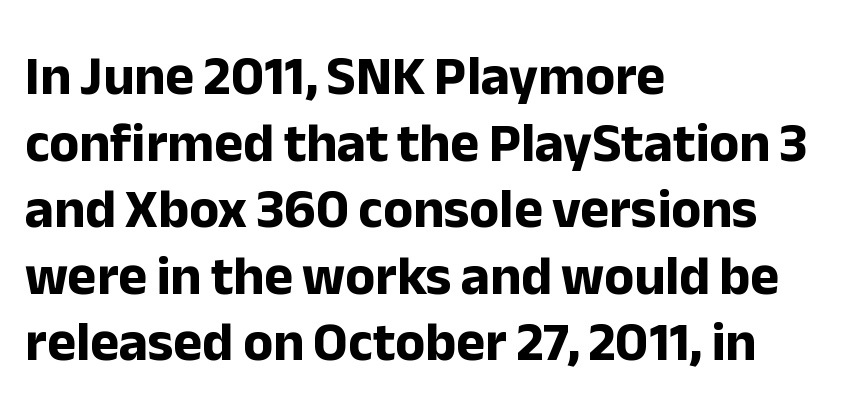
Q: Is the text bold? A: Yes.
Q: Is the text italic (slanted)? A: No, it is upright.
Q: Is the typeface a serif or a sans-serif typeface? A: Sans-serif.
Q: Is the text underlined? A: No.
Q: How is the paragraph aligned? A: Left-aligned.
Q: Is the spacing between letters normal or unusually wide? A: Normal.
Q: Width (condensed, normal, or wide)? A: Normal.
Q: Stroke contrast? A: Low.
Q: x-height? A: Medium.
Q: Monospaced? A: No.
